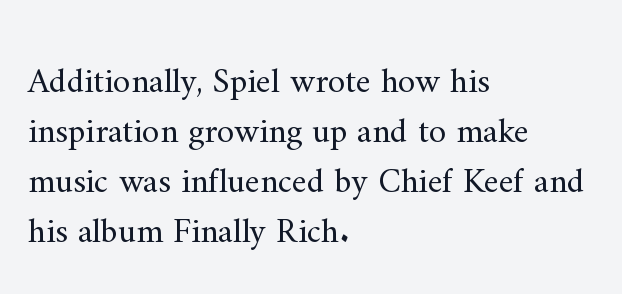
{"serif": "yes", "italic": "no", "bold": "no", "weight": "regular", "width": "normal", "stroke_contrast": "medium", "x_height": "small", "monospaced": "no", "underline": "no", "align": "left", "line_spacing": "normal", "line_spacing_ratio": 1.43, "letter_spacing": "normal", "letter_spacing_em": 0.0, "glyph_px": 35}
